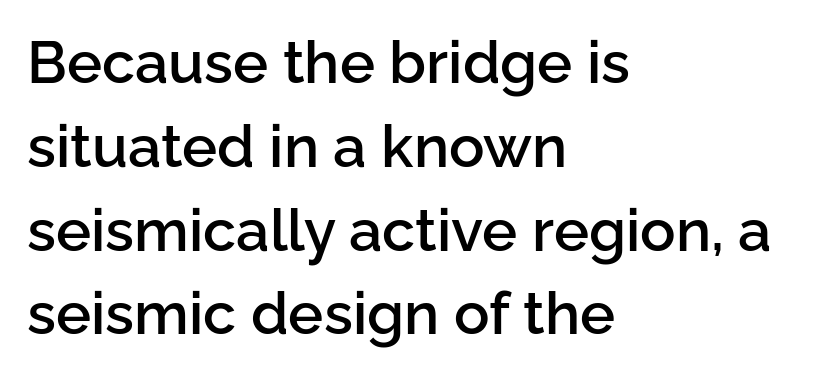
{"serif": "no", "italic": "no", "bold": "semi", "weight": "semibold", "width": "normal", "stroke_contrast": "low", "x_height": "medium", "monospaced": "no", "underline": "no", "align": "left", "line_spacing": "normal", "line_spacing_ratio": 1.42, "letter_spacing": "normal", "letter_spacing_em": 0.0, "glyph_px": 59}
